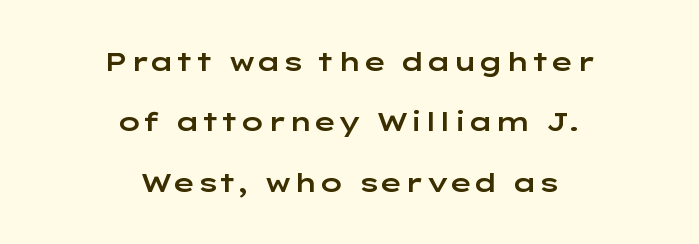
Q: Is the text italic (slanted)? A: No, it is upright.
Q: Is the text underlined? A: No.
Q: How is the paragraph aligned? A: Centered.
Q: Is the spacing between letters normal or unusually wide? A: Normal.
Q: Is the spacing between lines tight, normal or loose? A: Loose.
